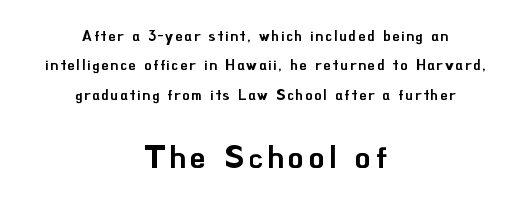
The image shows 31 px sans-serif type, upright; set centered, loose line spacing (2.09x), not underlined; the second (bottom) block is 2.21x larger; low stroke contrast and a small x-height.
